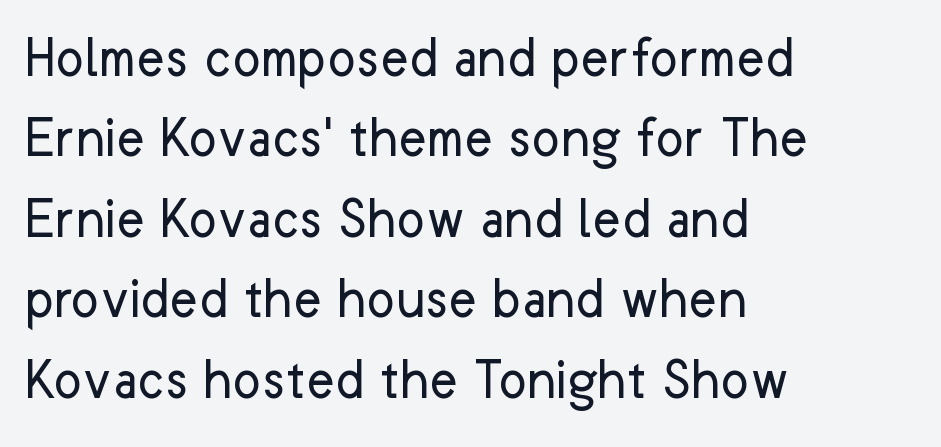
{"serif": "no", "italic": "no", "bold": "no", "weight": "regular", "width": "normal", "stroke_contrast": "low", "x_height": "medium", "monospaced": "no", "underline": "no", "align": "left", "line_spacing": "normal", "line_spacing_ratio": 1.34, "letter_spacing": "normal", "letter_spacing_em": 0.0, "glyph_px": 60}
